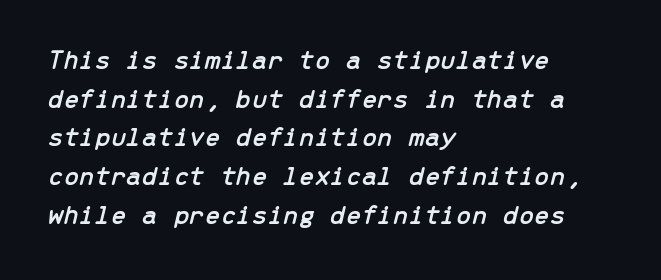
Is this a fixed-width face? Yes — each glyph sits in an identical cell. If you measured baseline to baseline, you'd find a middling distance. Every character sits at an angle, as italics do. Alignment: flush left. The words here are not underlined.
